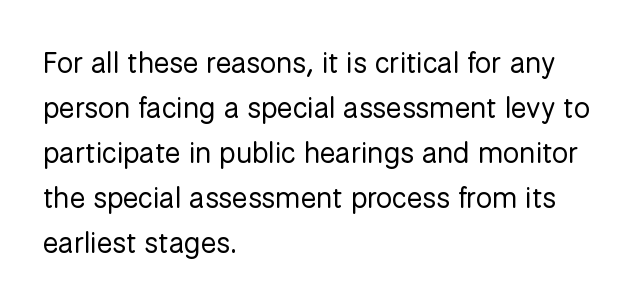
This is roman type, the default non-slanted kind. Character widths vary here, with narrow letters taking less room than wide ones. Is this a heavy cut? Hardly; it is regular or lighter. You could call the tracking neutral — neither tight nor loose. Unmarked baselines from the first word to the last. The vertical gap from one line to the next is medium.
